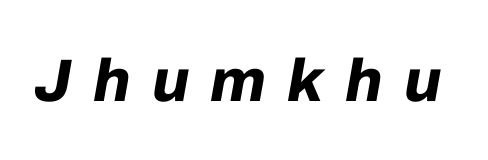
The image shows 60 px bold type, italic (leaning right); set unusually wide letter spacing (+0.35 em), not underlined; low stroke contrast and a medium x-height.
